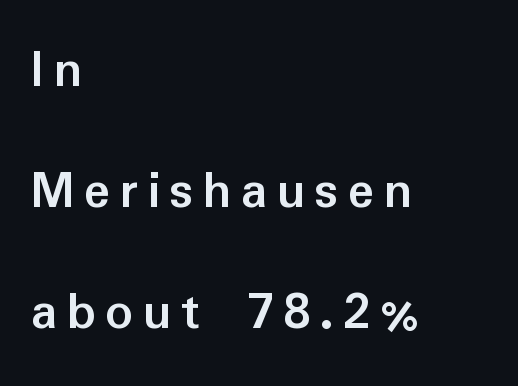
The image shows 55 px semibold sans-serif type, upright; set left-aligned, loose line spacing (2.2x), not underlined; low stroke contrast and a medium x-height.
